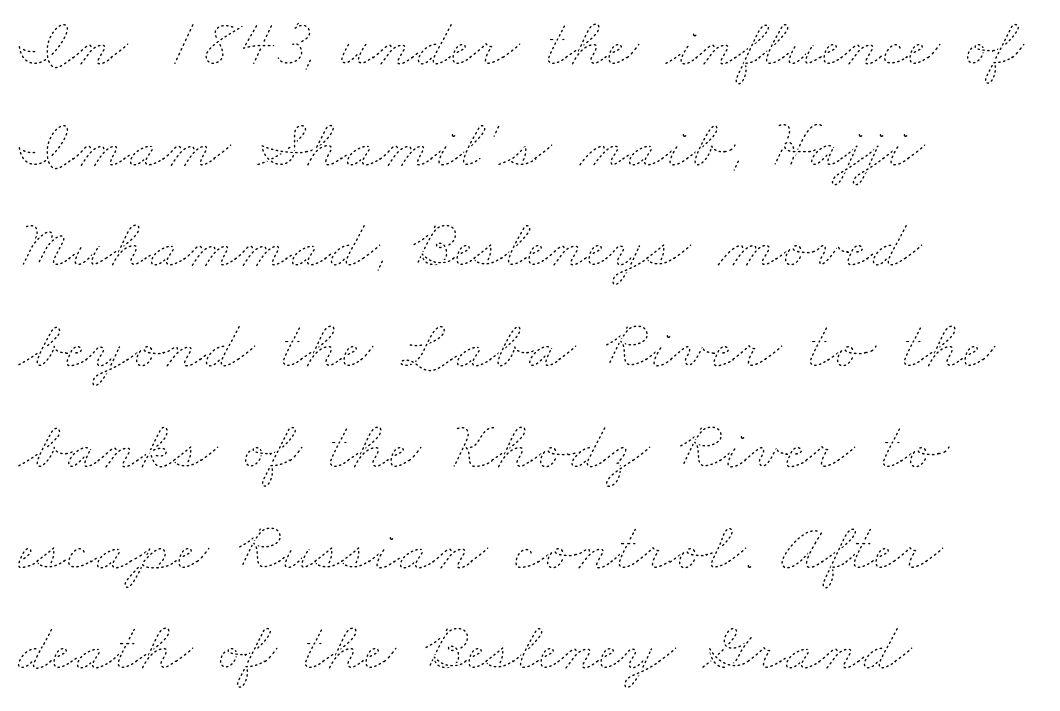
The image shows 69 px thin, wide type; set left-aligned, normal line spacing (1.46x), normal letter spacing, not underlined; low stroke contrast and a small x-height.
